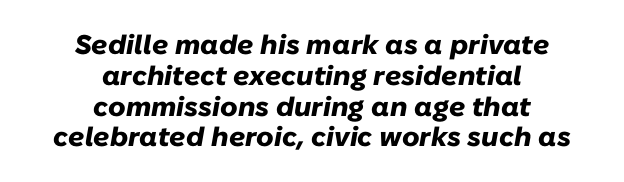
The image shows 27 px bold type, italic (leaning right); set centered, tight line spacing (1.14x), normal letter spacing, not underlined.
